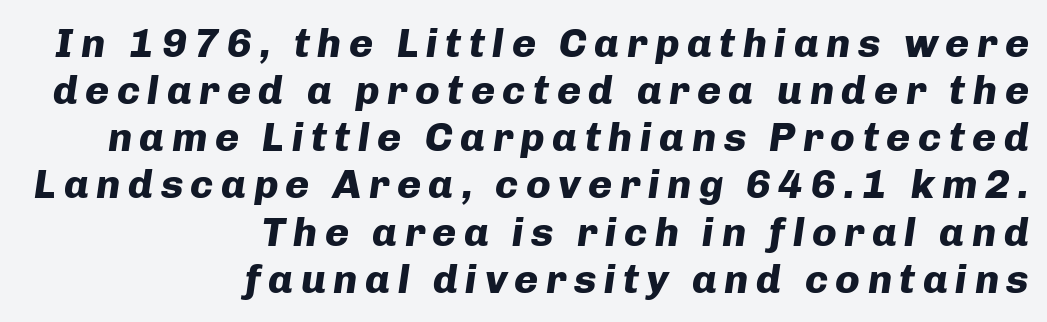
The image shows 41 px heavy type, italic (leaning right); set right-aligned, tight line spacing (1.15x), not underlined; low stroke contrast and a medium x-height.
